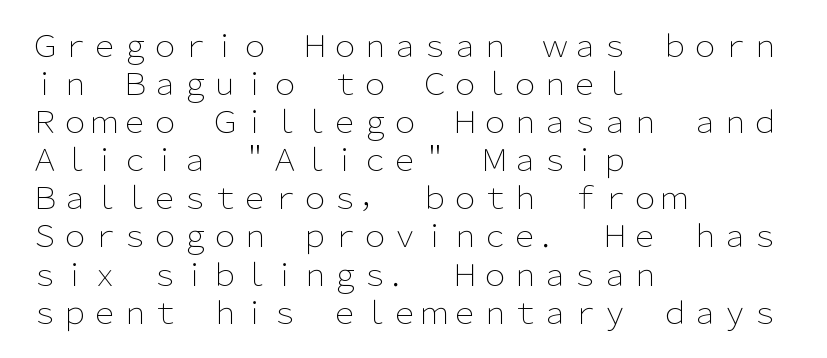
Q: Is the text bold? A: No.
Q: Is the text italic (slanted)? A: No, it is upright.
Q: Is the typeface a serif or a sans-serif typeface? A: Sans-serif.
Q: Is the text underlined? A: No.
Q: How is the paragraph aligned? A: Left-aligned.
Q: Is the spacing between letters normal or unusually wide? A: Normal.
Q: Is the spacing between lines tight, normal or loose? A: Normal.
Q: Width (condensed, normal, or wide)? A: Normal.
Q: Stroke contrast? A: Low.
Q: x-height? A: Medium.
Q: Monospaced? A: No.
